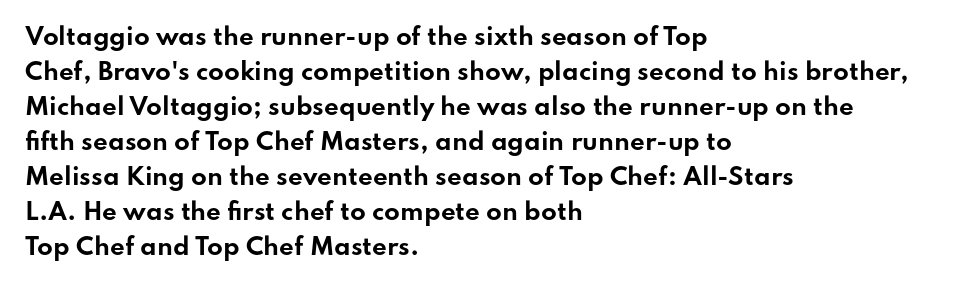
A normal amount of white space separates one row of letters from the next. The lines in this sample share a left origin and differ only in where they stop. Characters follow at the spacing the type designer built in. In terms of weight, the rendering is a true, heavy bold.
